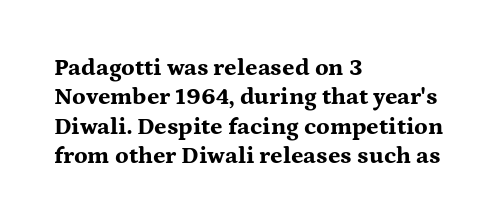
Check the space under the baseline: it is left empty. Words appear dense and cohesive because spacing is normal. Summary of weight: heavy, a full bold. Caption: multi-line text, flush left, ragged right.
